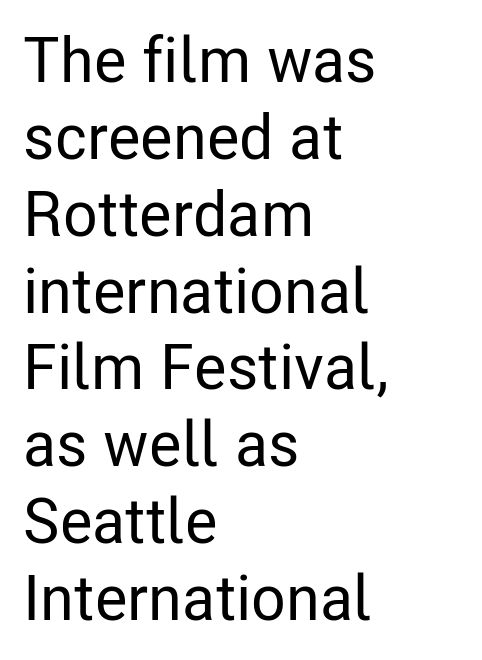
{"serif": "no", "italic": "no", "width": "condensed", "stroke_contrast": "low", "x_height": "medium", "monospaced": "no", "underline": "no", "align": "left", "line_spacing_ratio": 1.22, "letter_spacing": "normal", "letter_spacing_em": 0.0, "glyph_px": 63}
